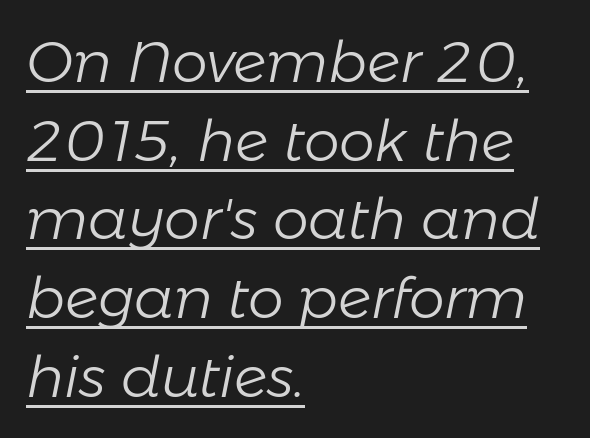
Q: Is the text bold? A: No.
Q: Is the text italic (slanted)? A: Yes, it leans right by about 11 degrees.
Q: Is the text underlined? A: Yes.
Q: How is the paragraph aligned? A: Left-aligned.
Q: Is the spacing between letters normal or unusually wide? A: Normal.
Q: Is the spacing between lines tight, normal or loose? A: Normal.
Q: Width (condensed, normal, or wide)? A: Normal.
Q: Stroke contrast? A: Low.
Q: x-height? A: Medium.
Q: Monospaced? A: No.
